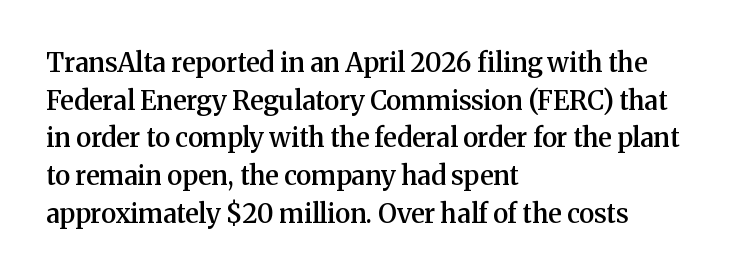
The image shows 26 px text type, upright; set left-aligned, normal line spacing (1.45x), normal letter spacing, not underlined.
